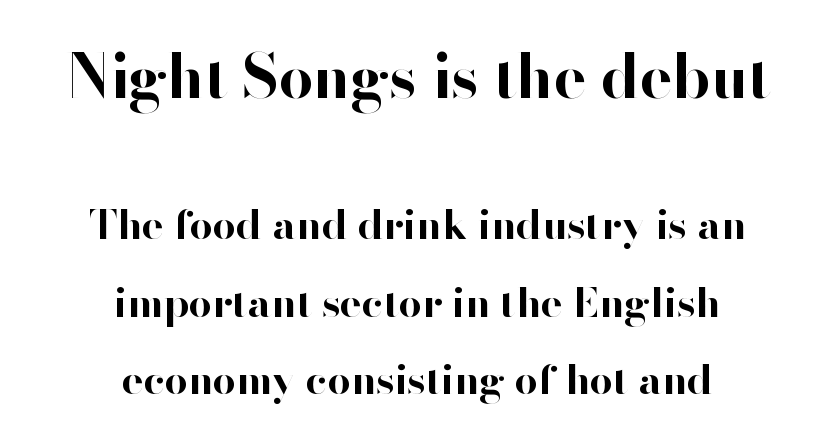
Posture: straight, roman, zero tilt. Look at the stroke-to-counter ratio: heavy, a bold. The space beneath each line is pristine and unruled. Here the designer chose a conventional face with non-uniform glyph widths. To sum up the face: it is a sans, with no serifs. Is the letter spacing exaggerated? No — it looks like the ordinary default.
